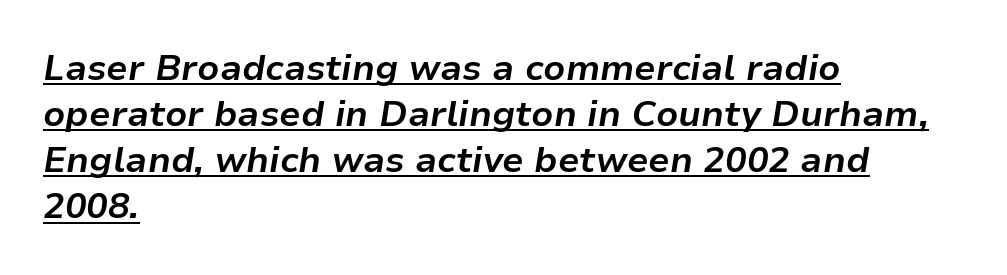
Q: Is the text bold? A: Yes.
Q: Is the text italic (slanted)? A: Yes, it leans right by about 9 degrees.
Q: Is the text underlined? A: Yes.
Q: How is the paragraph aligned? A: Left-aligned.
Q: Is the spacing between letters normal or unusually wide? A: Normal.
Q: Is the spacing between lines tight, normal or loose? A: Normal.
Q: Width (condensed, normal, or wide)? A: Normal.
Q: Stroke contrast? A: Low.
Q: x-height? A: Medium.
Q: Monospaced? A: No.
